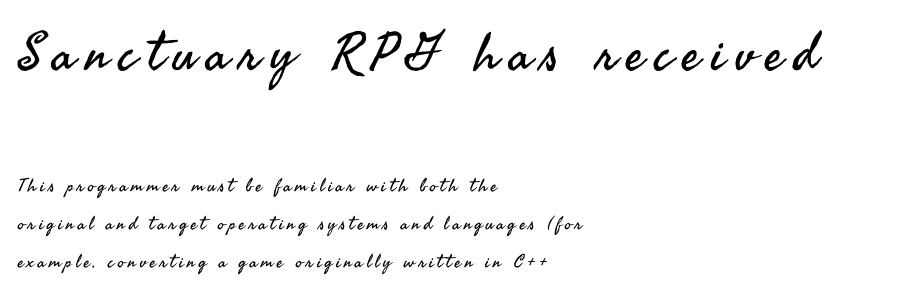
The image shows 53 px regular-weight sans-serif type; set left-aligned, loose line spacing (2.12x), unusually wide letter spacing (+0.2 em), not underlined; the first (top) block is 2.94x larger; medium stroke contrast and a small x-height.
